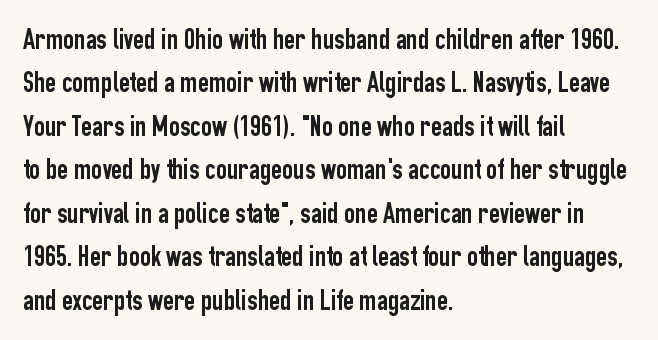
The image shows 30 px condensed sans-serif type, upright; set left-aligned, normal line spacing (1.45x), normal letter spacing, not underlined; low stroke contrast and a medium x-height.
